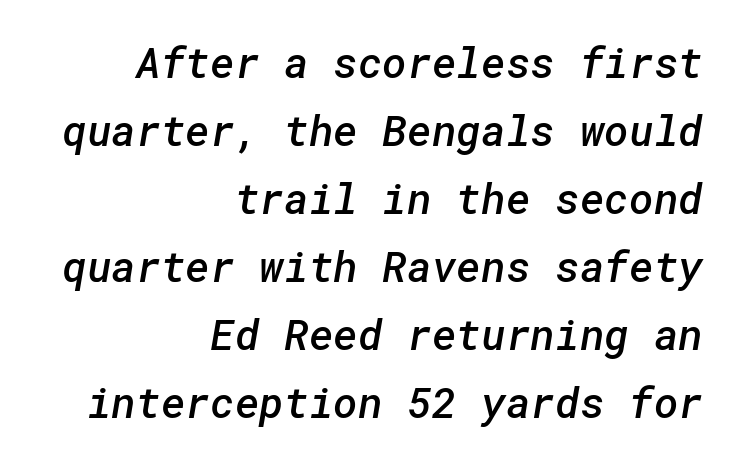
The image shows 42 px semibold sans-serif type; set right-aligned, normal line spacing (1.62x), normal letter spacing, not underlined; low stroke contrast and a medium x-height.
